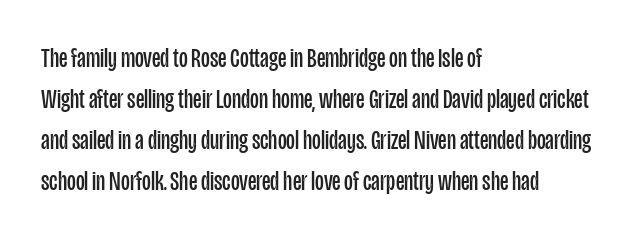
On a weight scale, this lands at 450 or below. The passage shown has conventional tracking throughout. A normal amount of white space separates one row of letters from the next. The rag falls on the right side of this text block.
